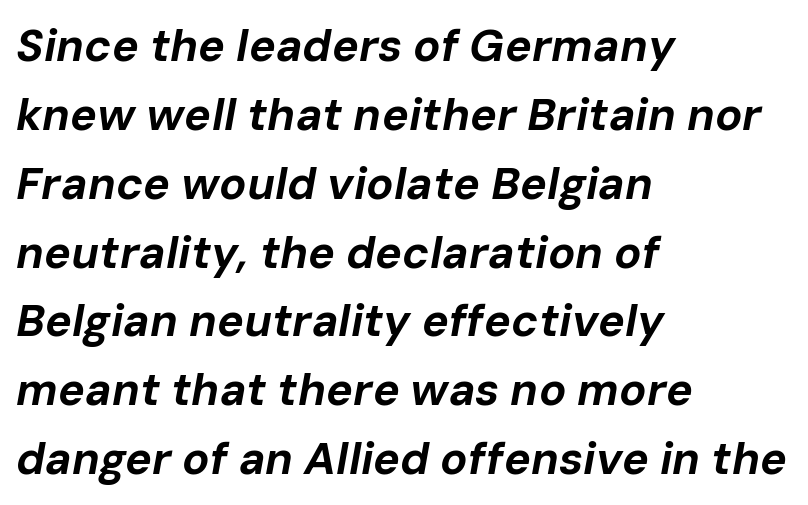
{"italic": "yes", "lean": "right", "slant_degrees": 10, "bold": "yes", "weight": "bold", "width": "normal", "stroke_contrast": "low", "x_height": "medium", "monospaced": "no", "underline": "no", "align": "left", "line_spacing": "normal", "line_spacing_ratio": 1.53, "letter_spacing": "normal", "letter_spacing_em": 0.0, "glyph_px": 45}
